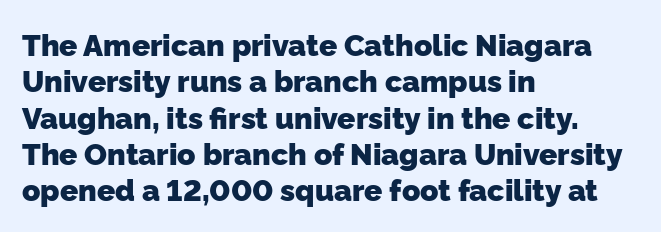
Note the varied advance widths — an 'i' is clearly narrower than an 'm'. Nothing unusual about the tracking: characters are spaced as the font intends. Horizontal alignment here is leftward, the default for most running prose. Bold? Absolutely — the strokes are thick and heavy. The zone under the glyphs is completely vacant. What kind of face is this? One without serifs — a sans.
